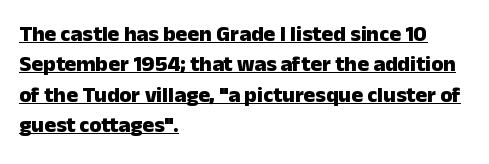
{"italic": "no", "bold": "yes", "underline": "yes", "align": "left", "line_spacing": "normal", "line_spacing_ratio": 1.38, "letter_spacing": "normal", "letter_spacing_em": 0.0, "glyph_px": 22}
